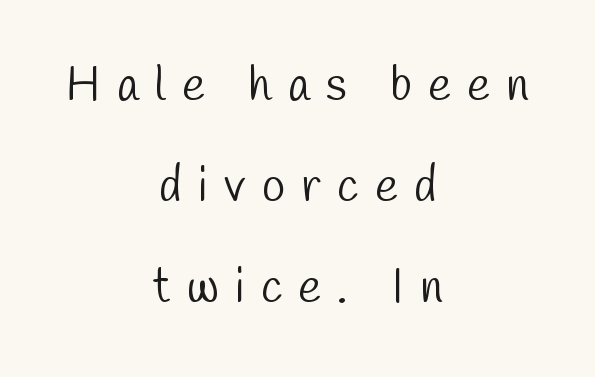
The image shows 48 px light, condensed sans-serif type; set centered, loose line spacing (2.1x), unusually wide letter spacing (+0.34 em), not underlined; low stroke contrast and a medium x-height.
